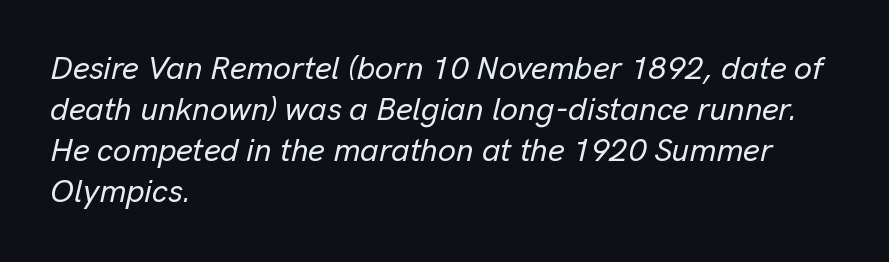
The image shows 32 px text type, italic (leaning right); set left-aligned, normal line spacing (1.28x), normal letter spacing, not underlined; low stroke contrast and a medium x-height.
